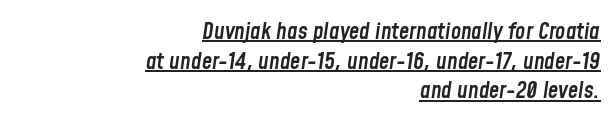
Q: Is the text bold? A: Semi-bold.
Q: Is the text italic (slanted)? A: Yes, it leans right by about 8 degrees.
Q: Is the text underlined? A: Yes.
Q: How is the paragraph aligned? A: Right-aligned.
Q: Is the spacing between letters normal or unusually wide? A: Normal.
Q: Is the spacing between lines tight, normal or loose? A: Normal.
